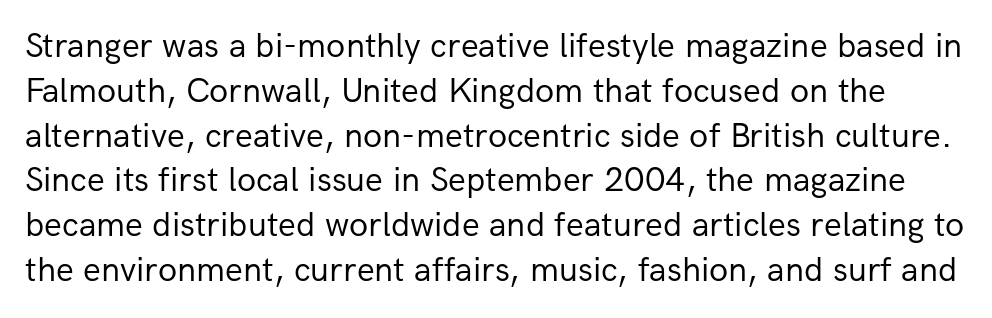
{"serif": "no", "italic": "no", "bold": "no", "weight": "regular", "width": "normal", "stroke_contrast": "low", "x_height": "medium", "monospaced": "no", "underline": "no", "line_spacing": "normal", "line_spacing_ratio": 1.28, "letter_spacing": "normal", "letter_spacing_em": 0.0, "glyph_px": 35}
